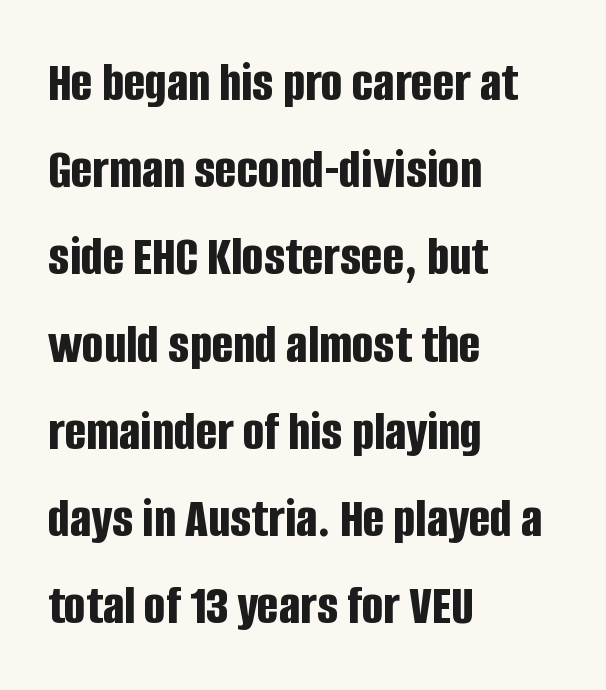
{"serif": "no", "italic": "no", "bold": "yes", "weight": "bold", "width": "condensed", "stroke_contrast": "low", "x_height": "large", "monospaced": "no", "underline": "no", "align": "left", "line_spacing": "normal", "line_spacing_ratio": 1.53, "letter_spacing": "normal", "letter_spacing_em": 0.0, "glyph_px": 57}
